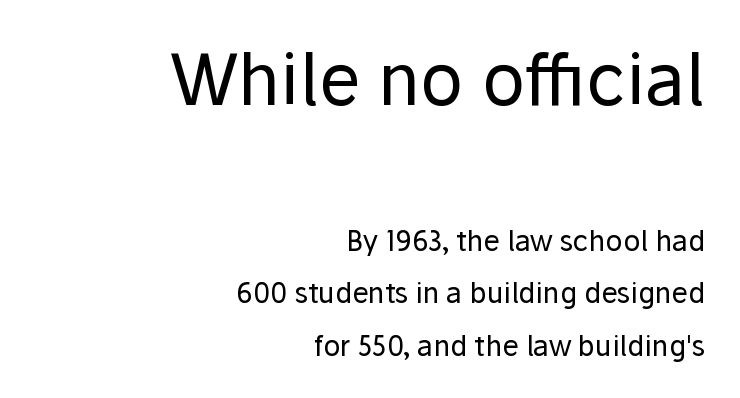
{"serif": "no", "italic": "no", "bold": "no", "weight": "regular", "width": "normal", "stroke_contrast": "low", "x_height": "medium", "monospaced": "no", "underline": "no", "align": "right", "line_spacing_ratio": 1.88, "letter_spacing": "normal", "letter_spacing_em": 0.0, "larger_block": "first", "size_ratio": 2.5, "glyph_px": 70}
